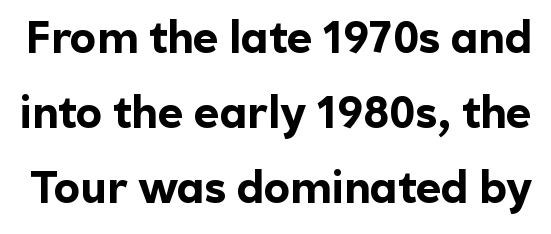
{"serif": "no", "italic": "no", "bold": "yes", "weight": "bold", "width": "normal", "x_height": "medium", "monospaced": "no", "underline": "no", "line_spacing_ratio": 1.71, "letter_spacing": "normal", "letter_spacing_em": 0.0, "glyph_px": 44}
